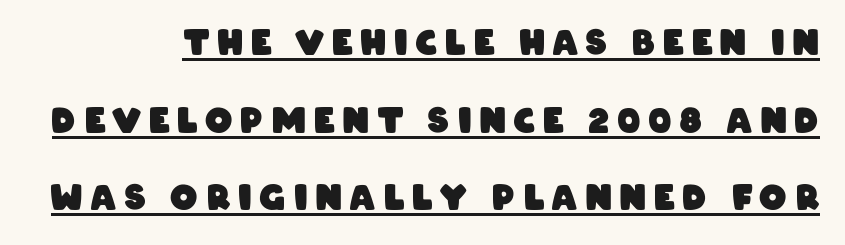
Q: Is the text bold? A: Yes.
Q: Is the typeface a serif or a sans-serif typeface? A: Sans-serif.
Q: Is the text underlined? A: Yes.
Q: Is the spacing between letters normal or unusually wide? A: Unusually wide.
Q: Is the spacing between lines tight, normal or loose? A: Loose.
Q: Width (condensed, normal, or wide)? A: Condensed.
Q: Stroke contrast? A: Low.
Q: x-height? A: Large.
Q: Monospaced? A: No.
